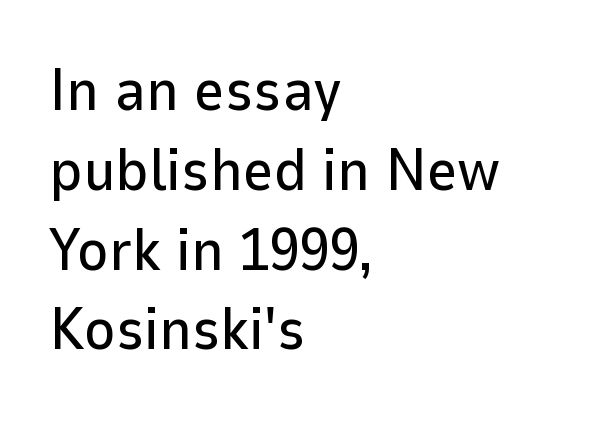
Q: Is the text italic (slanted)? A: No, it is upright.
Q: Is the typeface a serif or a sans-serif typeface? A: Sans-serif.
Q: Is the text underlined? A: No.
Q: How is the paragraph aligned? A: Left-aligned.
Q: Is the spacing between letters normal or unusually wide? A: Normal.
Q: Is the spacing between lines tight, normal or loose? A: Normal.
Q: Width (condensed, normal, or wide)? A: Normal.
Q: Stroke contrast? A: Low.
Q: x-height? A: Medium.
Q: Monospaced? A: No.
